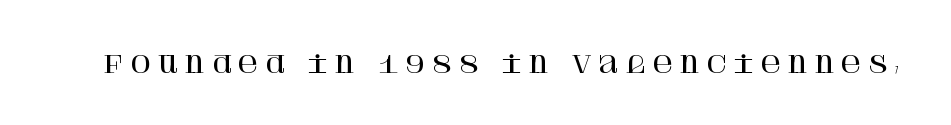
In terms of posture, this sample is upright. Bare-footed words on every line. Each word looks stretched out because of the extra space between its letters.
